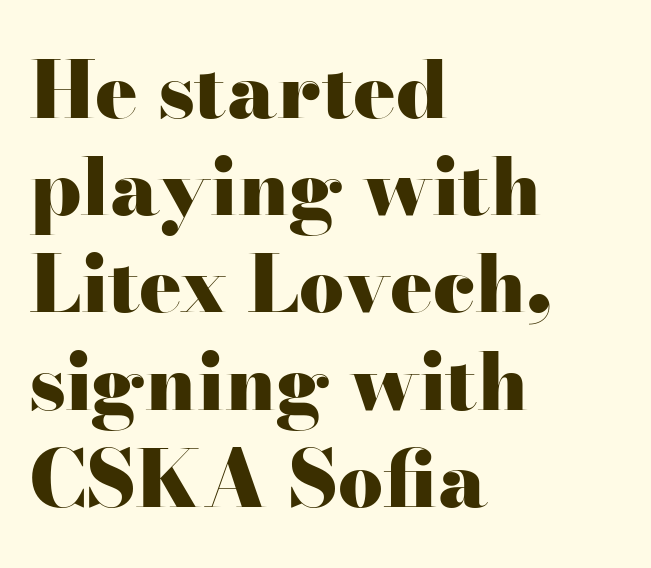
Q: Is the text bold? A: Yes.
Q: Is the text italic (slanted)? A: No, it is upright.
Q: Is the typeface a serif or a sans-serif typeface? A: Serif.
Q: Is the text underlined? A: No.
Q: How is the paragraph aligned? A: Left-aligned.
Q: Is the spacing between letters normal or unusually wide? A: Normal.
Q: Width (condensed, normal, or wide)? A: Wide.
Q: Stroke contrast? A: High.
Q: x-height? A: Small.
Q: Monospaced? A: No.
